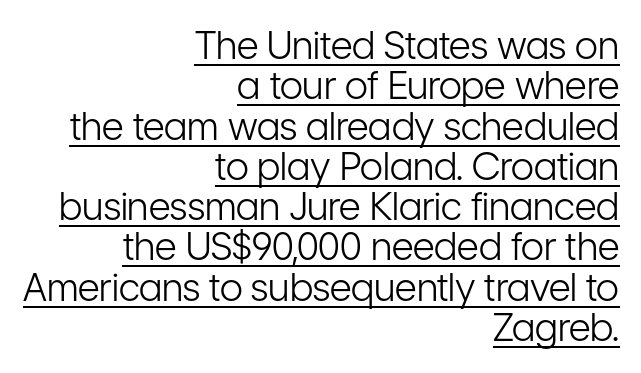
{"serif": "no", "italic": "no", "bold": "no", "weight": "light", "width": "condensed", "stroke_contrast": "low", "x_height": "medium", "monospaced": "no", "underline": "yes", "align": "right", "line_spacing": "tight", "line_spacing_ratio": 1.06, "letter_spacing": "normal", "letter_spacing_em": 0.0, "glyph_px": 38}
